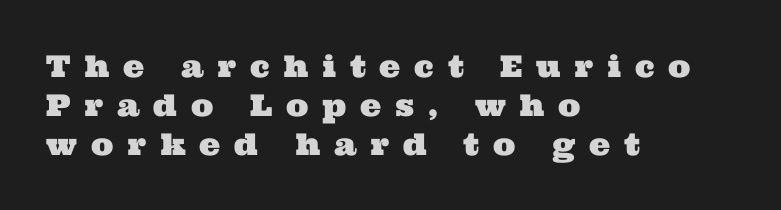
{"serif": "yes", "width": "wide", "stroke_contrast": "medium", "x_height": "medium", "monospaced": "no", "underline": "no", "align": "left", "line_spacing": "normal", "line_spacing_ratio": 1.3, "letter_spacing": "wide", "letter_spacing_em": 0.46, "glyph_px": 30}
